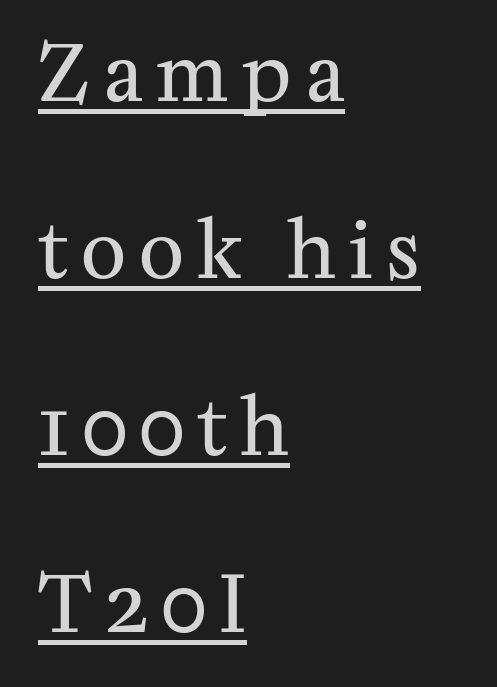
{"serif": "yes", "italic": "no", "bold": "no", "weight": "regular", "width": "normal", "stroke_contrast": "medium", "x_height": "medium", "monospaced": "no", "underline": "yes", "align": "left", "line_spacing": "loose", "line_spacing_ratio": 2.27, "glyph_px": 78}
